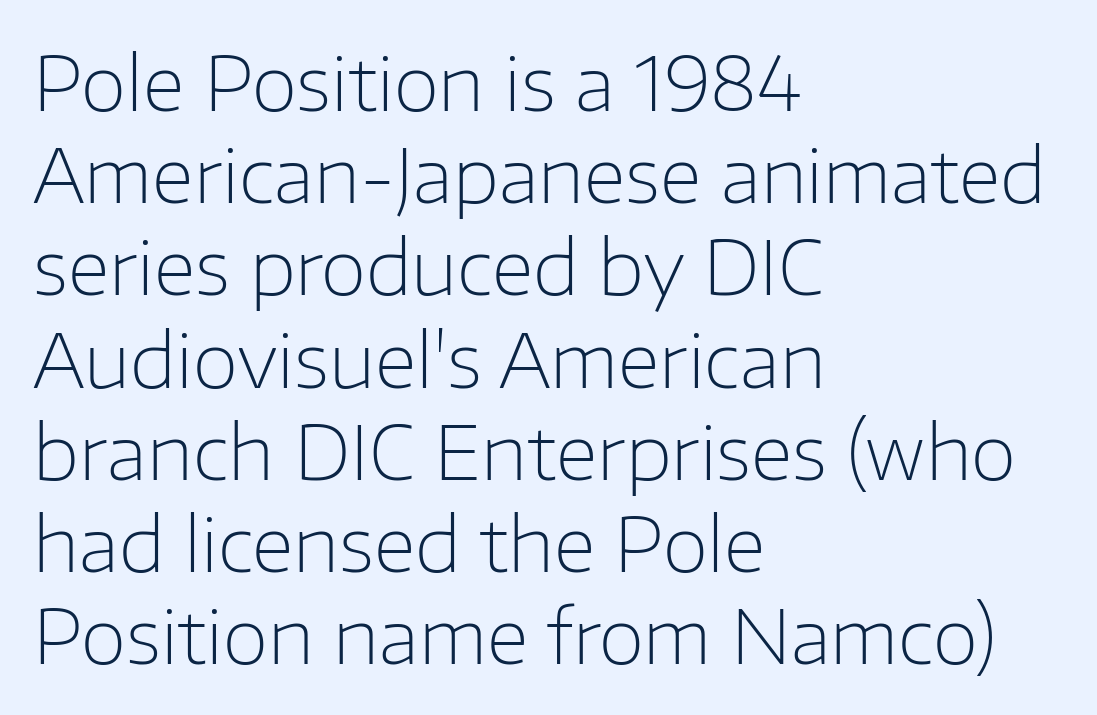
The image shows 75 px light sans-serif type, upright; set left-aligned, line spacing 1.23x, normal letter spacing, not underlined; low stroke contrast and a medium x-height.
